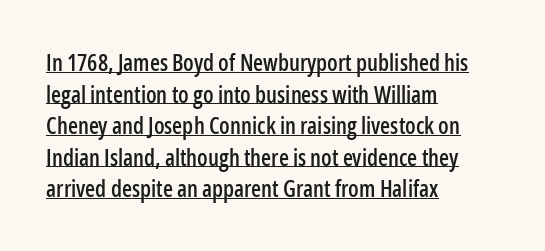
The image shows 23 px text type, upright; set left-aligned, normal line spacing (1.37x), normal letter spacing, underlined.
